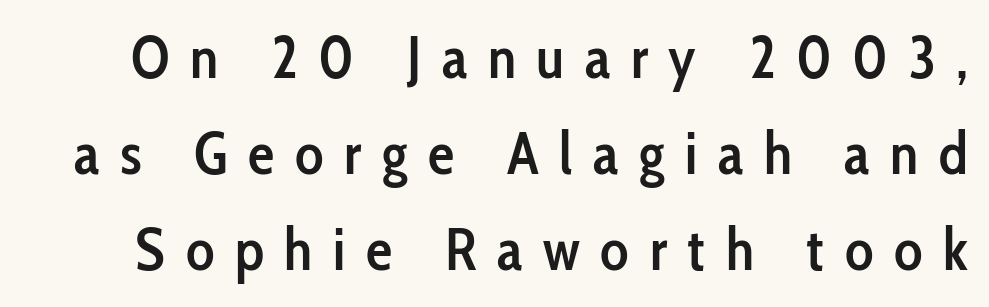
Letterform terminals end flat and unadorned throughout the passage. Interline gaps are of average width in this sample. Compared with an ordinary text face, these strokes are moderately heavier — a semibold. Honestly, the letter spacing is so wide it's the main thing you notice.
